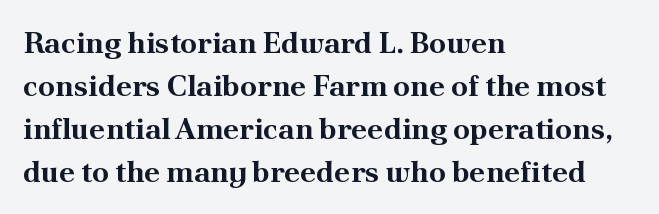
The lines are quadded left. Does the type have serifs? Yes, each stem ends in a small foot. Regular leading. The typesetting leans heavy: a genuine bold. Nobody touched the tracking dial on this one. When letters stand straight like this, we call the style roman or upright.
